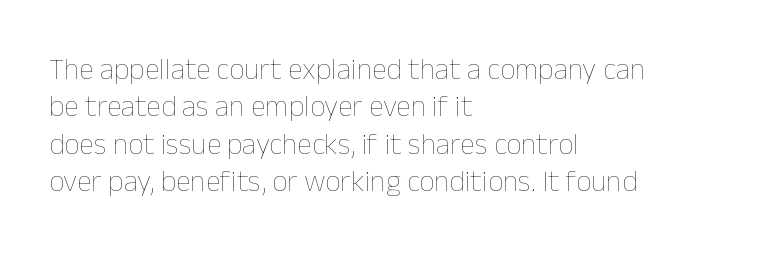
{"italic": "no", "bold": "no", "weight": "thin", "width": "normal", "stroke_contrast": "low", "x_height": "medium", "monospaced": "no", "underline": "no", "align": "left", "line_spacing": "normal", "line_spacing_ratio": 1.25, "letter_spacing": "normal", "letter_spacing_em": 0.0, "glyph_px": 30}
